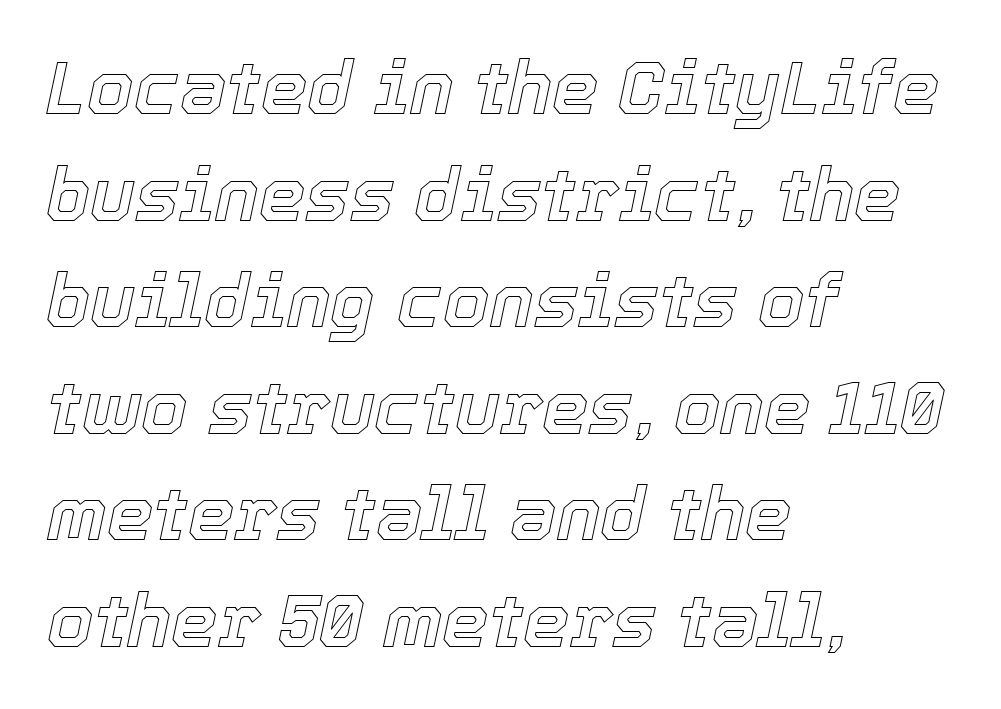
{"italic": "yes", "lean": "right", "slant_degrees": 12, "width": "normal", "x_height": "medium", "monospaced": "no", "underline": "no", "align": "left", "line_spacing": "normal", "line_spacing_ratio": 1.44, "letter_spacing": "normal", "letter_spacing_em": 0.0, "glyph_px": 74}
